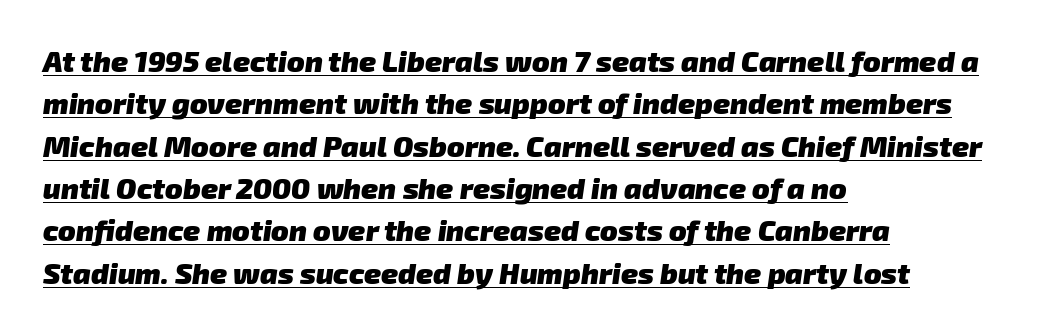
{"serif": "no", "bold": "yes", "weight": "heavy", "width": "normal", "stroke_contrast": "low", "x_height": "medium", "monospaced": "no", "underline": "yes", "align": "left", "line_spacing": "normal", "line_spacing_ratio": 1.46, "letter_spacing": "normal", "letter_spacing_em": 0.0, "glyph_px": 29}
